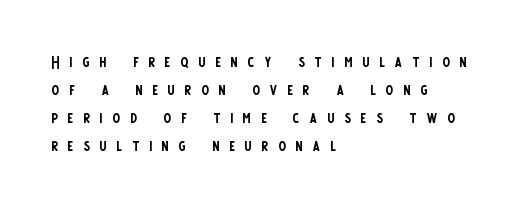
Regarding leading, the lines here are spaced in the standard way. In terms of posture, this sample is upright. What stands out about the letter spacing? Its width — letters are far apart. Clear beneath every line of the passage.
